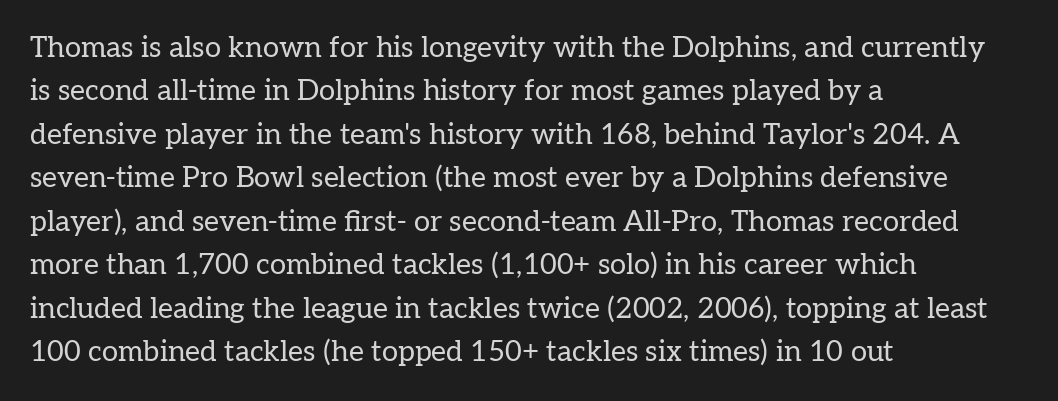
The image shows 29 px regular-weight serif type, upright; set left-aligned, normal line spacing (1.5x), normal letter spacing, not underlined; low stroke contrast and a medium x-height.
